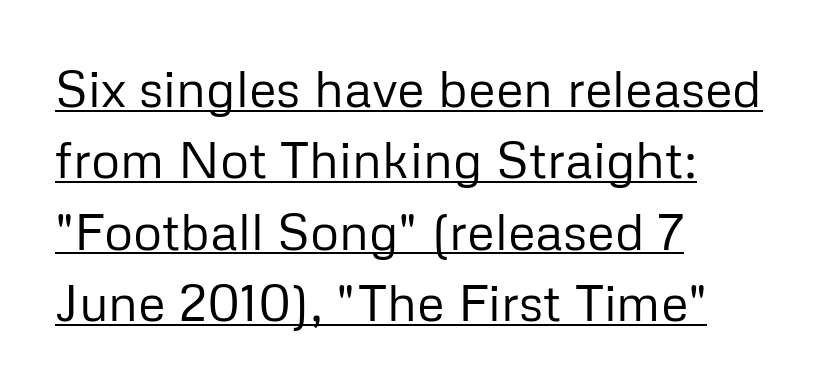
Q: Is the text bold? A: No.
Q: Is the text italic (slanted)? A: No, it is upright.
Q: Is the typeface a serif or a sans-serif typeface? A: Sans-serif.
Q: Is the text underlined? A: Yes.
Q: How is the paragraph aligned? A: Left-aligned.
Q: Is the spacing between letters normal or unusually wide? A: Normal.
Q: Is the spacing between lines tight, normal or loose? A: Normal.
Q: Width (condensed, normal, or wide)? A: Normal.
Q: Stroke contrast? A: Low.
Q: x-height? A: Medium.
Q: Monospaced? A: No.
